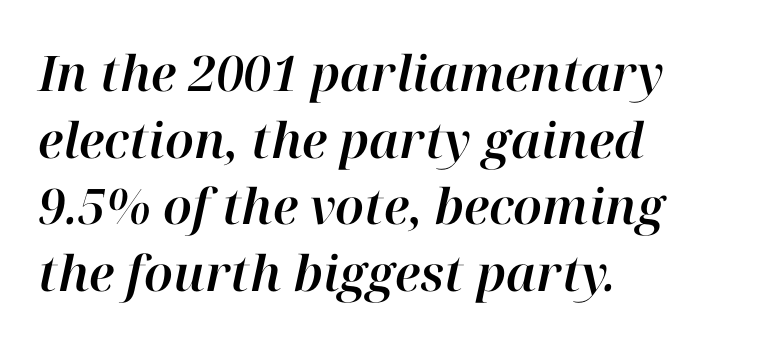
The image shows 49 px text type, italic (leaning right); set left-aligned, normal line spacing (1.36x), normal letter spacing, not underlined; high stroke contrast and a medium x-height.
